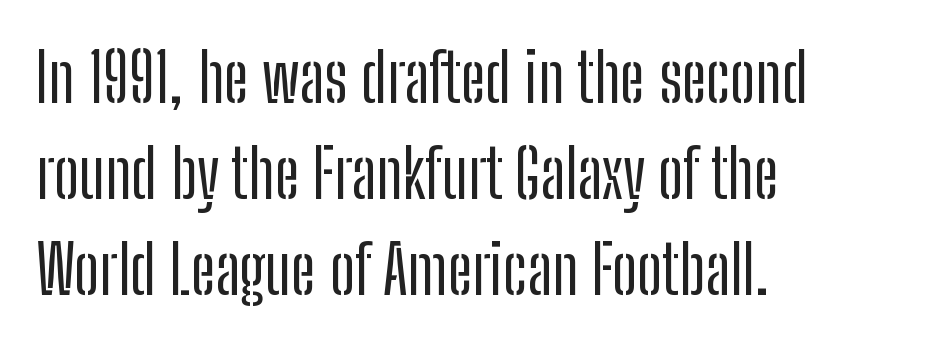
Classification — sans serif. A typesetter would call this proportional, since set widths differ per character. How would I describe the line gaps? Plain and ordinary. The lettering holds an erect, upright posture throughout.
